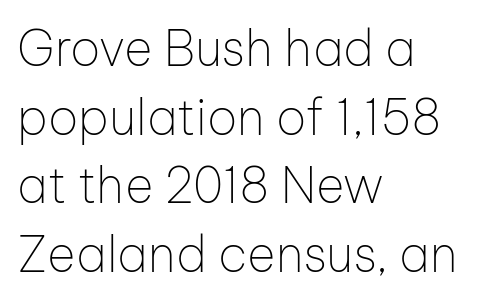
Q: Is the text bold? A: No.
Q: Is the text italic (slanted)? A: No, it is upright.
Q: Is the typeface a serif or a sans-serif typeface? A: Sans-serif.
Q: Is the text underlined? A: No.
Q: How is the paragraph aligned? A: Left-aligned.
Q: Is the spacing between letters normal or unusually wide? A: Normal.
Q: Is the spacing between lines tight, normal or loose? A: Normal.
Q: Width (condensed, normal, or wide)? A: Normal.
Q: Stroke contrast? A: Low.
Q: x-height? A: Medium.
Q: Monospaced? A: No.
